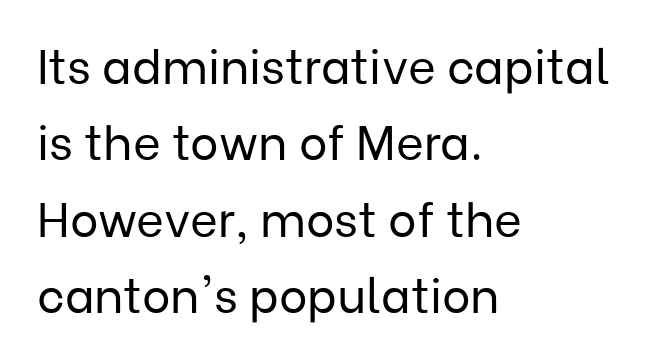
{"serif": "no", "italic": "no", "bold": "no", "weight": "regular", "width": "normal", "stroke_contrast": "low", "x_height": "medium", "monospaced": "no", "underline": "no", "align": "left", "line_spacing": "normal", "line_spacing_ratio": 1.59, "letter_spacing": "normal", "letter_spacing_em": 0.0, "glyph_px": 48}
